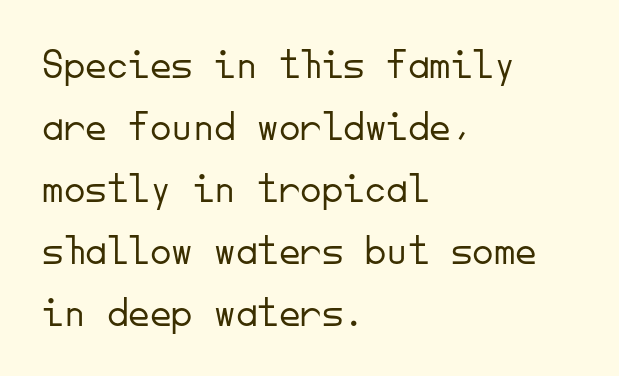
{"serif": "no", "italic": "no", "bold": "no", "weight": "light", "width": "normal", "stroke_contrast": "low", "x_height": "small", "monospaced": "yes", "underline": "no", "align": "left", "line_spacing": "normal", "line_spacing_ratio": 1.44, "letter_spacing": "normal", "letter_spacing_em": 0.0, "glyph_px": 43}
